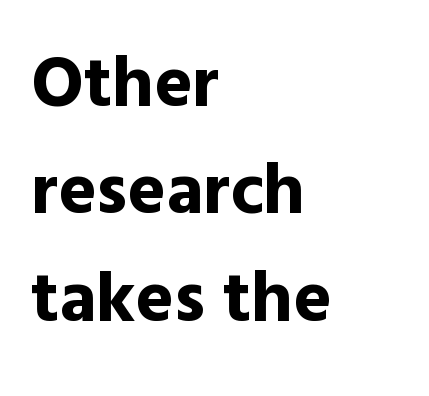
The image shows 72 px bold sans-serif type, upright; set left-aligned, normal line spacing (1.49x), normal letter spacing, not underlined; a medium x-height.
